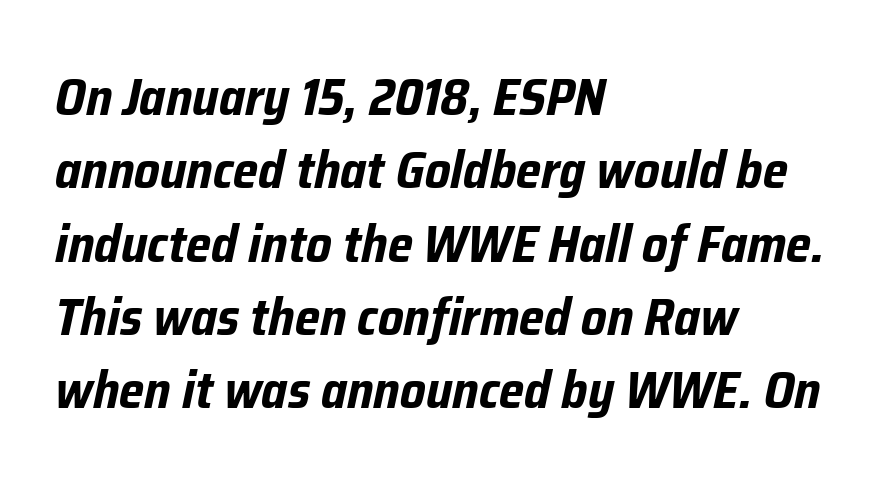
{"italic": "yes", "lean": "right", "slant_degrees": 12, "bold": "yes", "weight": "bold", "width": "condensed", "stroke_contrast": "low", "x_height": "medium", "monospaced": "no", "underline": "no", "align": "left", "line_spacing": "normal", "line_spacing_ratio": 1.41, "letter_spacing": "normal", "letter_spacing_em": 0.0, "glyph_px": 52}
